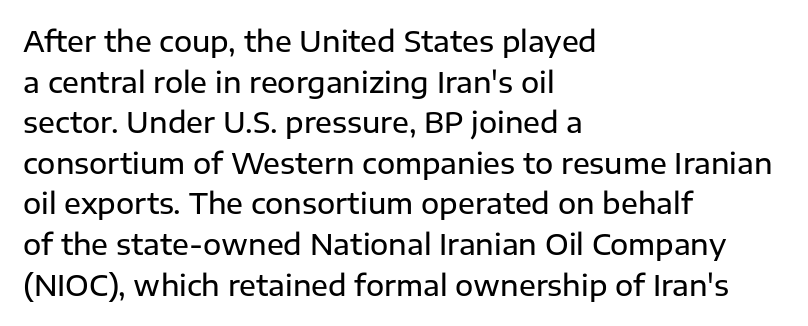
The image shows 28 px semibold sans-serif type, upright; set left-aligned, normal line spacing (1.45x), normal letter spacing, not underlined; low stroke contrast and a medium x-height.
